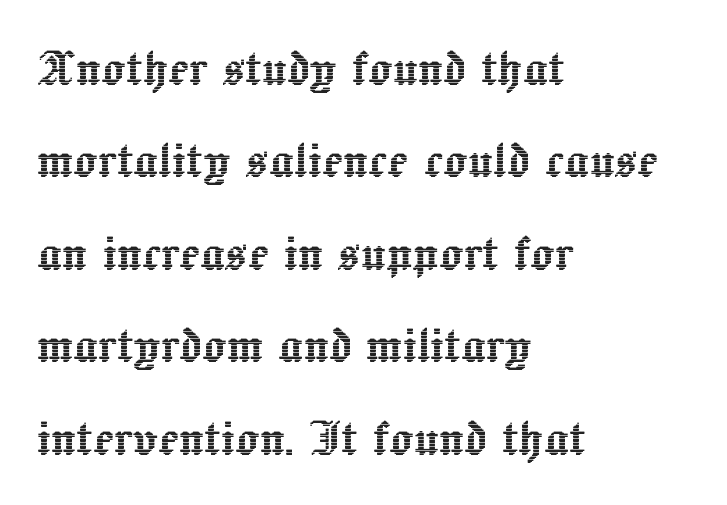
The image shows 60 px text type, upright; set left-aligned, normal line spacing (1.54x), normal letter spacing, not underlined; a medium x-height.
